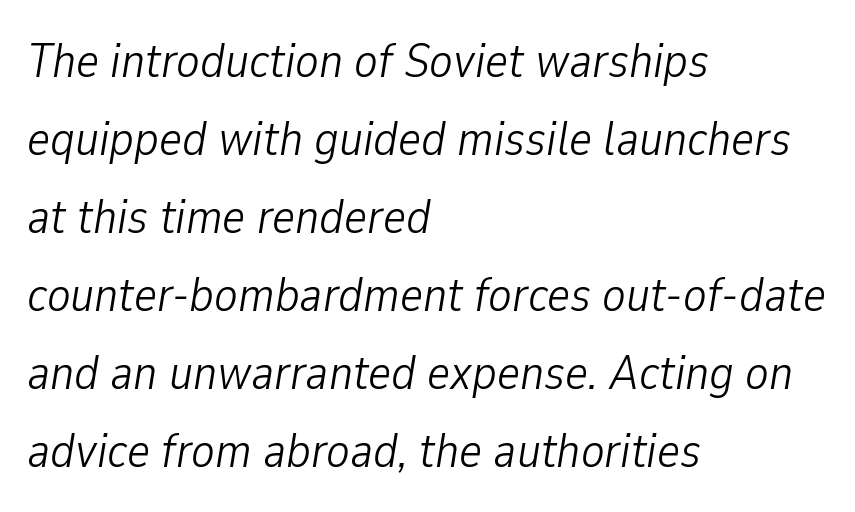
The image shows 49 px light, condensed type, italic (leaning right); set left-aligned, normal line spacing (1.59x), normal letter spacing, not underlined; low stroke contrast and a medium x-height.
